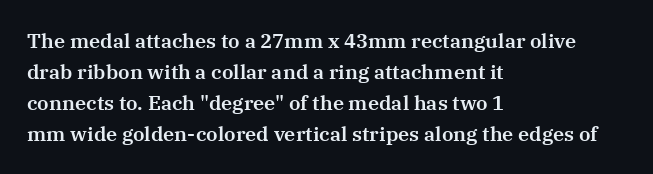
{"italic": "no", "underline": "no", "align": "left", "line_spacing": "normal", "line_spacing_ratio": 1.55, "letter_spacing": "normal", "letter_spacing_em": 0.0, "glyph_px": 20}
